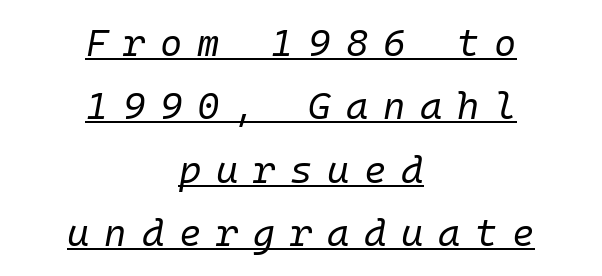
Q: Is the text bold? A: No.
Q: Is the text italic (slanted)? A: Yes, it leans right by about 10 degrees.
Q: Is the text underlined? A: Yes.
Q: How is the paragraph aligned? A: Centered.
Q: Is the spacing between letters normal or unusually wide? A: Unusually wide.
Q: Is the spacing between lines tight, normal or loose? A: Normal.
Q: Width (condensed, normal, or wide)? A: Normal.
Q: Stroke contrast? A: Low.
Q: x-height? A: Medium.
Q: Monospaced? A: Yes.
